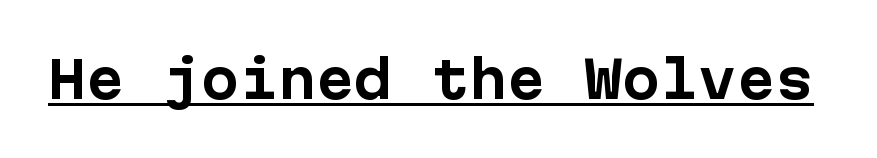
Q: Is the text bold? A: Yes.
Q: Is the text italic (slanted)? A: No, it is upright.
Q: Is the typeface a serif or a sans-serif typeface? A: Sans-serif.
Q: Is the text underlined? A: Yes.
Q: Is the spacing between letters normal or unusually wide? A: Normal.
Q: Width (condensed, normal, or wide)? A: Normal.
Q: Stroke contrast? A: Low.
Q: x-height? A: Medium.
Q: Monospaced? A: Yes.
